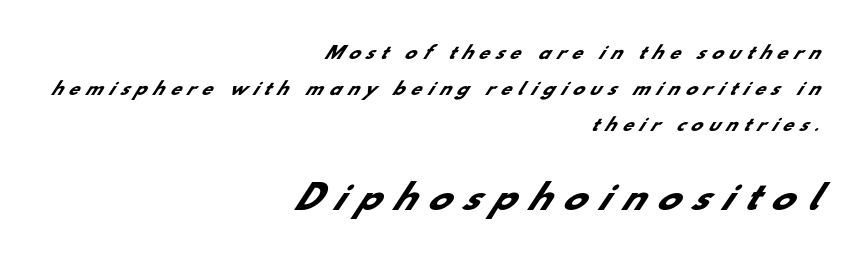
Stroke terminals: plain, sans-serif. The string is rendered with underlining switched off. Is this a fixed-width face? No — the glyphs have proportional, varying widths. The passage is arranged like a letterhead date or caption credit — flush right. The later block is typeset at a bigger size than the earlier block. How are the letters spaced? Widely, with obvious added tracking.
